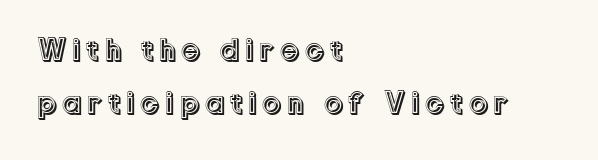
{"italic": "no", "width": "normal", "x_height": "medium", "monospaced": "no", "underline": "no", "align": "left", "line_spacing_ratio": 1.71, "glyph_px": 31}
